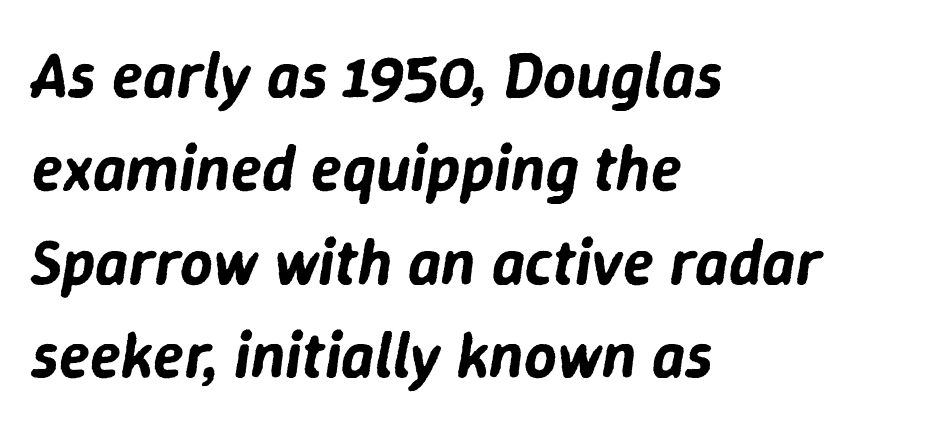
Q: Is the text italic (slanted)? A: Yes, it leans right by about 9 degrees.
Q: Is the text underlined? A: No.
Q: How is the paragraph aligned? A: Left-aligned.
Q: Is the spacing between letters normal or unusually wide? A: Normal.
Q: Is the spacing between lines tight, normal or loose? A: Normal.
Q: Width (condensed, normal, or wide)? A: Normal.
Q: Stroke contrast? A: Low.
Q: x-height? A: Medium.
Q: Monospaced? A: No.
